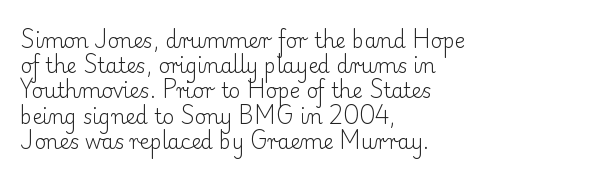
Q: Is the text bold? A: No.
Q: Is the text italic (slanted)? A: No, it is upright.
Q: Is the text underlined? A: No.
Q: How is the paragraph aligned? A: Left-aligned.
Q: Is the spacing between letters normal or unusually wide? A: Normal.
Q: Is the spacing between lines tight, normal or loose? A: Normal.
